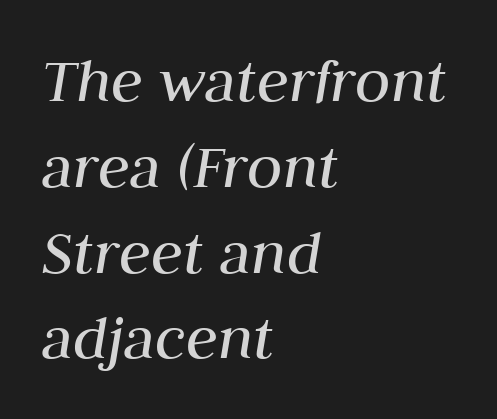
Q: Is the text bold? A: No.
Q: Is the text italic (slanted)? A: Yes, it leans right by about 10 degrees.
Q: Is the text underlined? A: No.
Q: How is the paragraph aligned? A: Left-aligned.
Q: Is the spacing between letters normal or unusually wide? A: Normal.
Q: Is the spacing between lines tight, normal or loose? A: Normal.
Q: Width (condensed, normal, or wide)? A: Normal.
Q: Stroke contrast? A: Medium.
Q: x-height? A: Medium.
Q: Monospaced? A: No.
